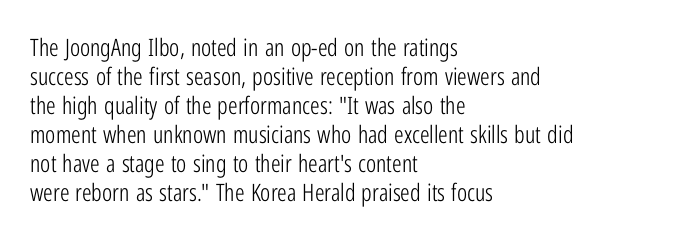
The strokes carry an ordinary text weight at most. Default kerning and tracking; the words read as compact shapes. The gap between lines stays unmarked. Does the lettering tilt? It doesn't — this is upright.
